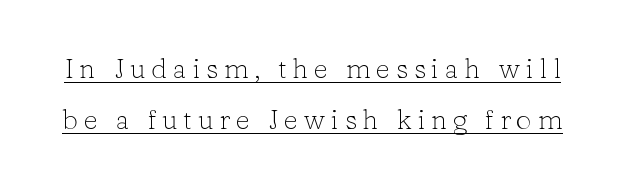
{"serif": "yes", "italic": "no", "bold": "no", "weight": "light", "width": "normal", "stroke_contrast": "low", "x_height": "medium", "monospaced": "no", "underline": "yes", "line_spacing_ratio": 1.82, "letter_spacing": "wide", "letter_spacing_em": 0.2, "glyph_px": 28}
